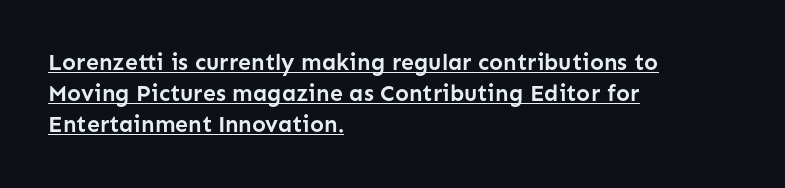
Q: Is the text bold? A: Yes.
Q: Is the text italic (slanted)? A: No, it is upright.
Q: Is the text underlined? A: Yes.
Q: How is the paragraph aligned? A: Left-aligned.
Q: Is the spacing between letters normal or unusually wide? A: Normal.
Q: Is the spacing between lines tight, normal or loose? A: Normal.
